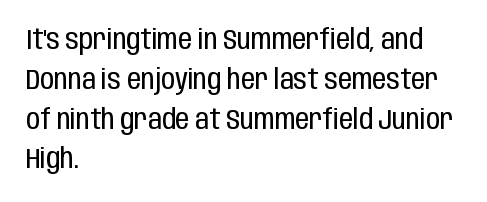
Rows of type keep a routine distance in the vertical direction. A clean baseline with only descenders dipping below it. Compared with a typical body face, this is equally light or lighter still. Each letter keeps its own natural width here, so spacing adapts to shape. You could call the tracking neutral — neither tight nor loose. Observe the absence of serifs on each vertical stroke in this sample.
